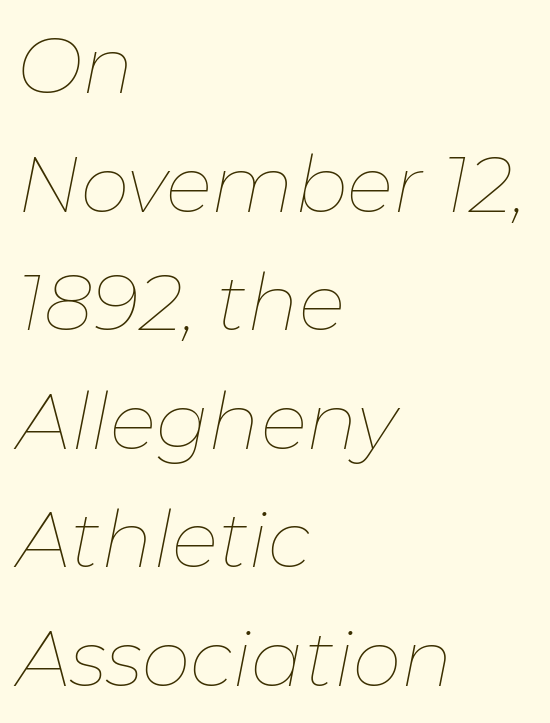
{"italic": "yes", "lean": "right", "slant_degrees": 11, "bold": "no", "weight": "thin", "width": "normal", "stroke_contrast": "low", "x_height": "medium", "monospaced": "no", "underline": "no", "align": "left", "line_spacing": "normal", "line_spacing_ratio": 1.52, "letter_spacing": "normal", "letter_spacing_em": 0.0, "glyph_px": 78}
